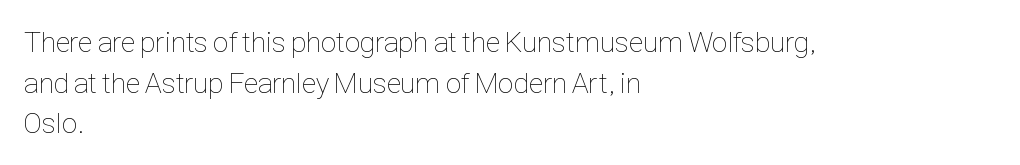
Short note: letters normally spaced. The zone under the glyphs is completely vacant. Caption: multi-line text, flush left, ragged right. Summary of weight: not heavy and not bold.
